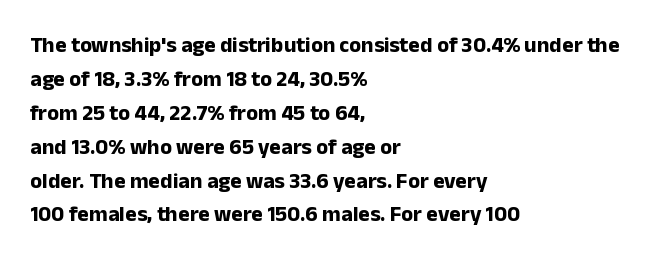
The image shows 22 px bold type, upright; set left-aligned, normal line spacing (1.54x), normal letter spacing, not underlined.
